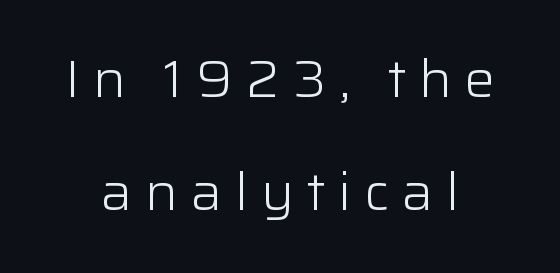
Words float on clear page, feet unadorned. Characters remain perfectly vertical along every line. Characters follow at a spacing far wider than the type designer built in. Serifs: no, the terminals of the letterforms are clean. Whoever set this chose breathing room over compactness in the vertical rhythm.
